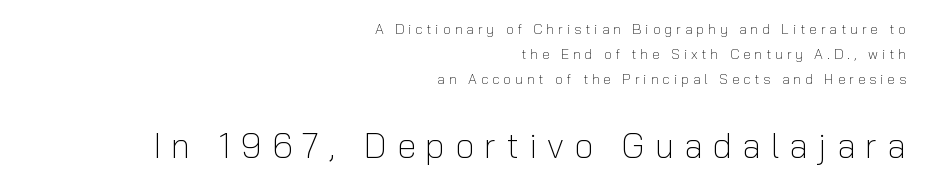
Q: Is the text bold? A: No.
Q: Is the text italic (slanted)? A: No, it is upright.
Q: Is the typeface a serif or a sans-serif typeface? A: Sans-serif.
Q: Is the text underlined? A: No.
Q: How is the paragraph aligned? A: Right-aligned.
Q: Is the spacing between letters normal or unusually wide? A: Unusually wide.
Q: Which block of text is set in a larger size, the first (top) or the second (bottom)? A: The second (bottom) one.
Q: Width (condensed, normal, or wide)? A: Normal.
Q: Stroke contrast? A: Low.
Q: x-height? A: Medium.
Q: Monospaced? A: No.
